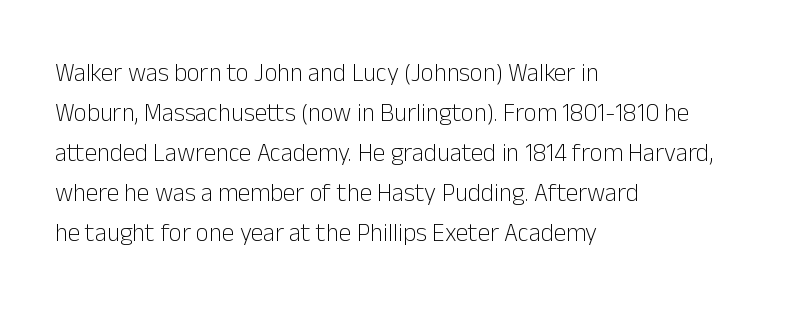
The image shows 25 px text type, upright; set left-aligned, normal line spacing (1.6x), normal letter spacing, not underlined.
